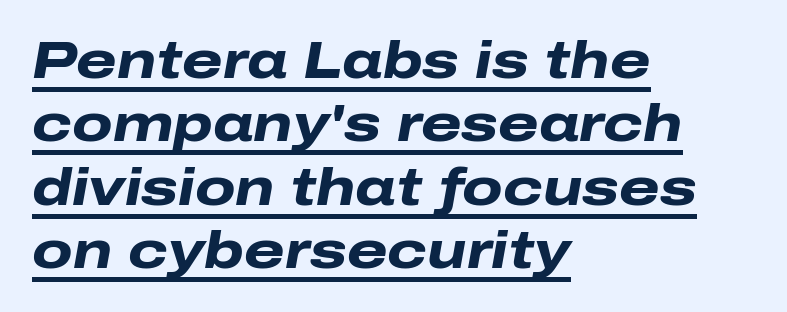
Q: Is the text bold? A: Yes.
Q: Is the text italic (slanted)? A: Yes, it leans right by about 10 degrees.
Q: Is the text underlined? A: Yes.
Q: How is the paragraph aligned? A: Left-aligned.
Q: Is the spacing between letters normal or unusually wide? A: Normal.
Q: Width (condensed, normal, or wide)? A: Wide.
Q: Stroke contrast? A: Low.
Q: x-height? A: Medium.
Q: Monospaced? A: No.
